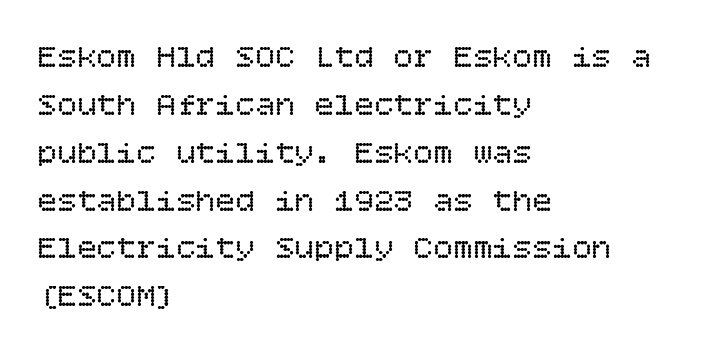
Q: Is the text bold? A: No.
Q: Is the text italic (slanted)? A: No, it is upright.
Q: Is the text underlined? A: No.
Q: How is the paragraph aligned? A: Left-aligned.
Q: Is the spacing between letters normal or unusually wide? A: Normal.
Q: Is the spacing between lines tight, normal or loose? A: Normal.
Q: Width (condensed, normal, or wide)? A: Normal.
Q: Stroke contrast? A: Low.
Q: x-height? A: Large.
